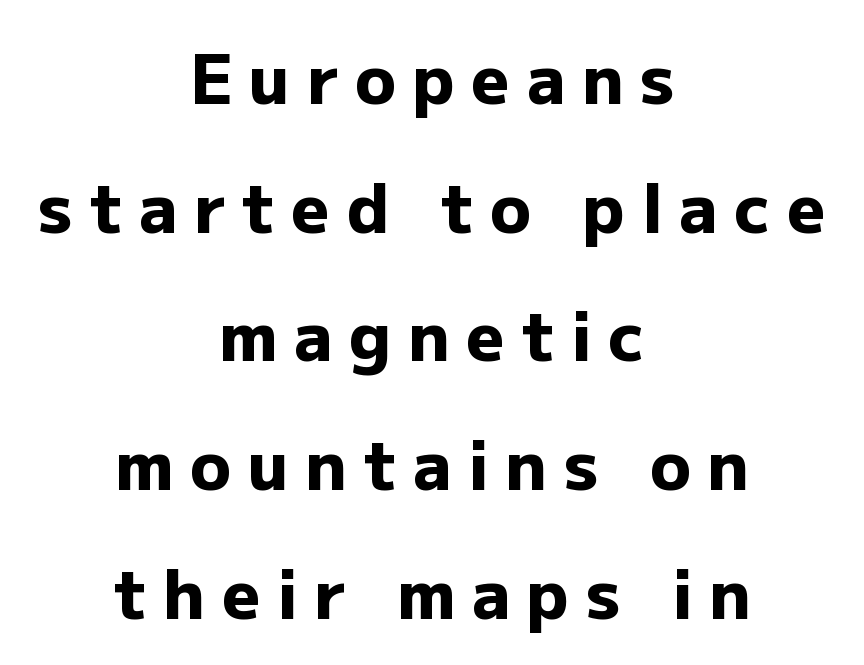
{"serif": "no", "italic": "no", "bold": "yes", "weight": "heavy", "width": "normal", "stroke_contrast": "low", "x_height": "medium", "monospaced": "no", "underline": "no", "align": "center", "line_spacing": "loose", "line_spacing_ratio": 1.92, "letter_spacing": "wide", "letter_spacing_em": 0.25, "glyph_px": 67}
